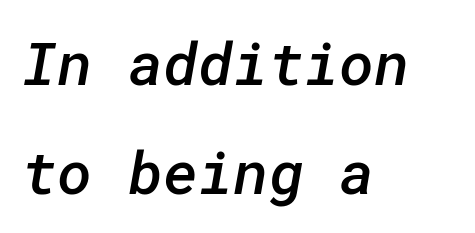
The glyphs are unaccompanied by any horizontal stroke below them. The lines are quadded left. Compared with an ordinary text face, these strokes are moderately heavier — a semibold. Here the glyphs are tracked normally, forming tight word shapes. Examine the stroke ends and you'll find no serifs.
